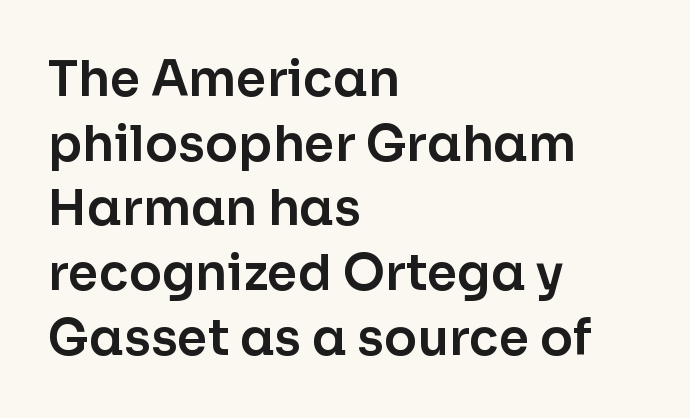
This sample uses an upright cut, with every glyph sitting square on the baseline. Vertical spacing — default. Observe the absence of serifs on each vertical stroke in this sample. The paragraph has a hard left edge and a soft right edge. A clean baseline with only descenders dipping below it. This rendering leaves character spacing at its baseline value.
